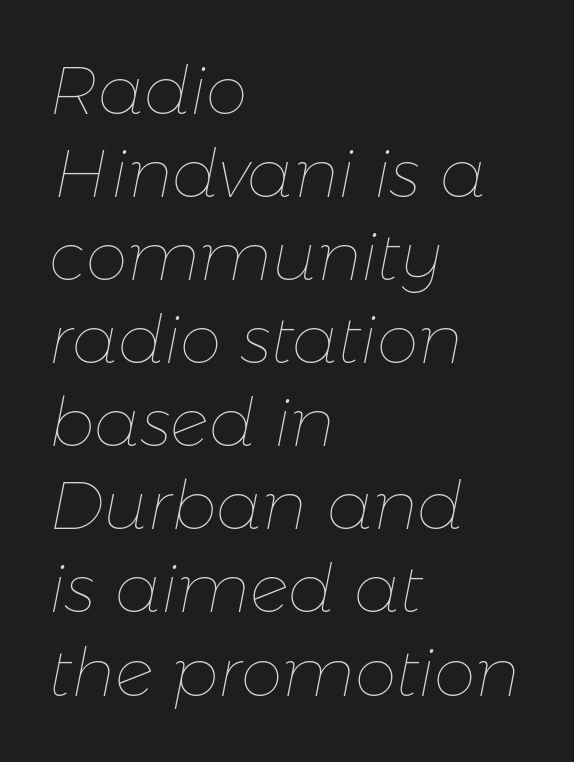
{"italic": "yes", "lean": "right", "slant_degrees": 11, "bold": "no", "weight": "thin", "width": "normal", "stroke_contrast": "low", "x_height": "medium", "monospaced": "no", "underline": "no", "align": "left", "line_spacing_ratio": 1.24, "letter_spacing": "normal", "letter_spacing_em": 0.0, "glyph_px": 67}
